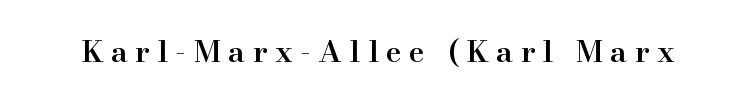
The image shows 30 px semibold serif type, upright; set unusually wide letter spacing (+0.25 em), not underlined; high stroke contrast and a small x-height.
